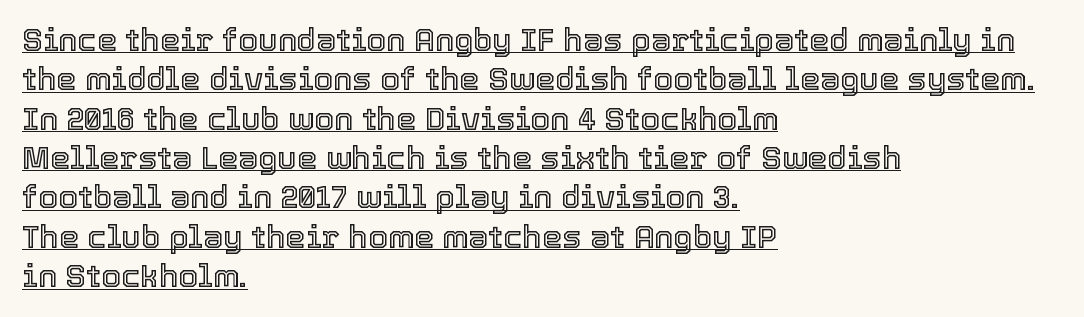
The image shows 32 px text type, upright; set left-aligned, line spacing 1.23x, normal letter spacing, underlined; a medium x-height.
